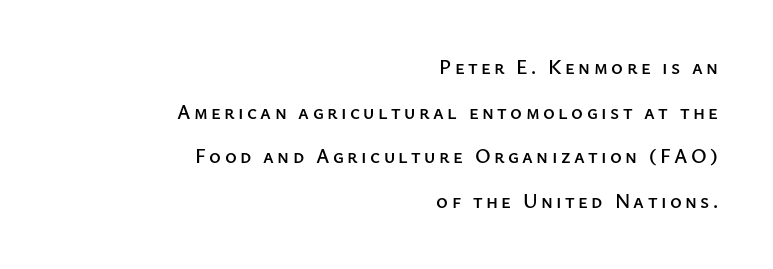
The image shows 20 px text type, upright; set right-aligned, loose line spacing (2.23x), not underlined.
